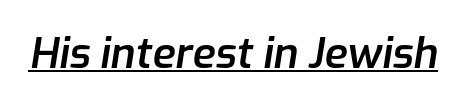
{"italic": "yes", "lean": "right", "slant_degrees": 9, "bold": "semi", "weight": "semibold", "width": "normal", "stroke_contrast": "low", "x_height": "medium", "monospaced": "no", "underline": "yes", "letter_spacing": "normal", "letter_spacing_em": 0.0, "glyph_px": 42}
